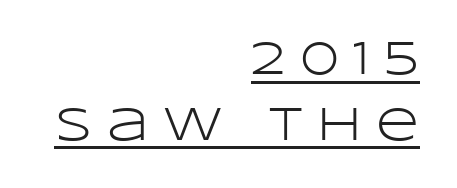
{"serif": "no", "italic": "no", "bold": "no", "weight": "light", "width": "wide", "stroke_contrast": "low", "x_height": "large", "monospaced": "no", "underline": "yes", "align": "right", "line_spacing": "normal", "line_spacing_ratio": 1.4, "letter_spacing": "wide", "letter_spacing_em": 0.31, "glyph_px": 47}
